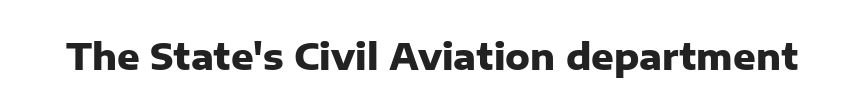
Q: Is the text bold? A: Yes.
Q: Is the text italic (slanted)? A: No, it is upright.
Q: Is the typeface a serif or a sans-serif typeface? A: Sans-serif.
Q: Is the text underlined? A: No.
Q: Is the spacing between letters normal or unusually wide? A: Normal.
Q: Width (condensed, normal, or wide)? A: Normal.
Q: Stroke contrast? A: Low.
Q: x-height? A: Medium.
Q: Monospaced? A: No.
